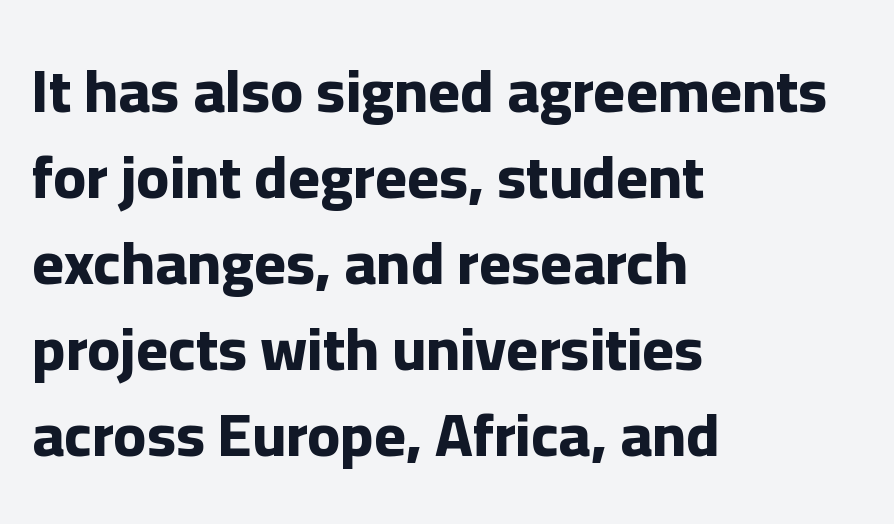
Every letter is thick-stroked: bold, no question. Reading down the column, the eye jumps a familiar distance to each next line. Tracking here is standard; glyphs follow each other at the usual distance. The rendering anchors every line to the left-hand side.
